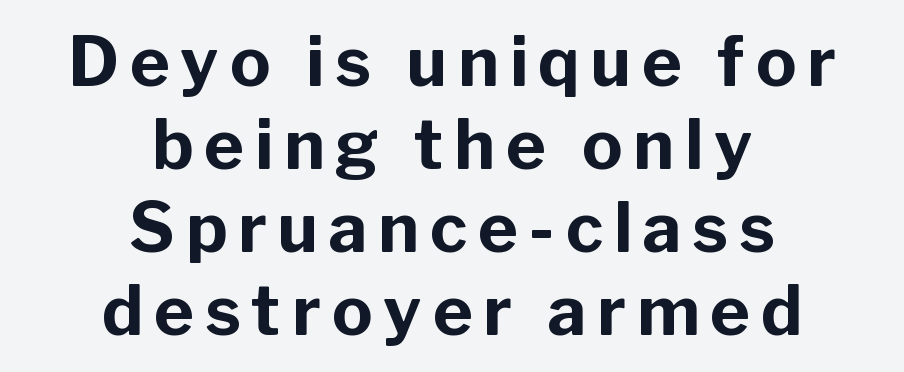
Q: Is the text bold? A: Yes.
Q: Is the text italic (slanted)? A: No, it is upright.
Q: Is the typeface a serif or a sans-serif typeface? A: Sans-serif.
Q: Is the text underlined? A: No.
Q: How is the paragraph aligned? A: Centered.
Q: Width (condensed, normal, or wide)? A: Normal.
Q: Stroke contrast? A: Low.
Q: x-height? A: Medium.
Q: Monospaced? A: No.
